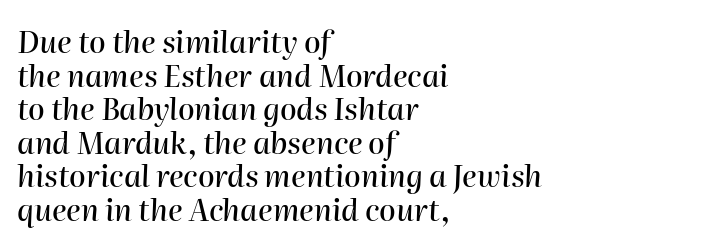
In CSS terms this would be text-align: left. Horizontal bands of white between lines are thin slivers. The specimen omits any rule beneath the text block's lines. Each letter keeps its own natural width here, so spacing adapts to shape.
